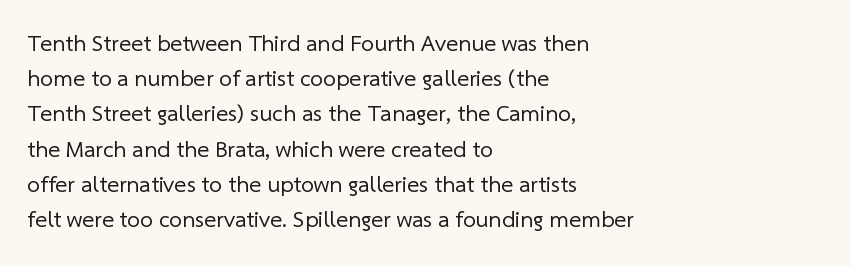
The string is rendered with underlining switched off. Each line starts at the same left margin while the right side varies. Quick note: interline space is typical. Stems and bowls with no extra thickness — not bold.
